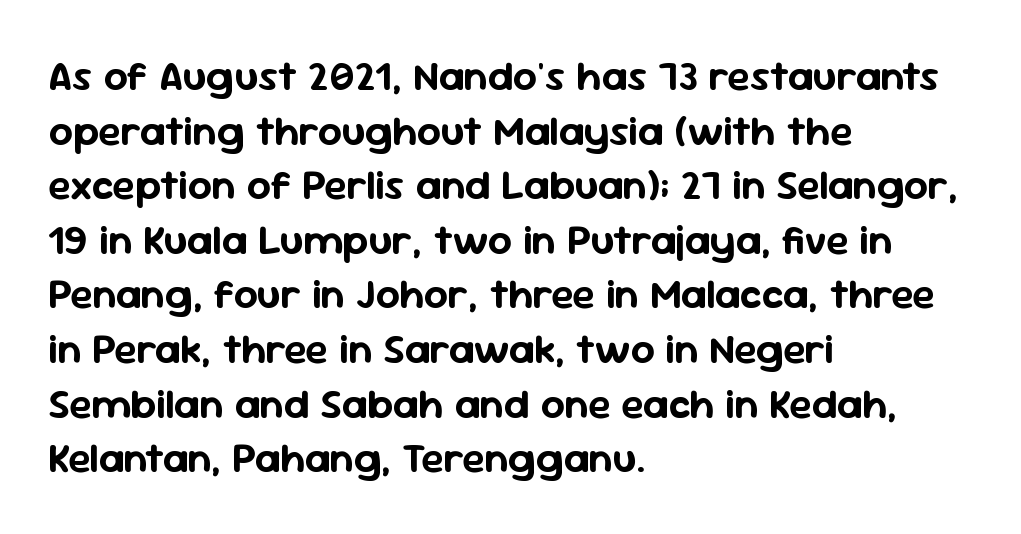
The image shows 42 px sans-serif type, upright; set left-aligned, normal line spacing (1.3x), normal letter spacing, not underlined; low stroke contrast and a medium x-height.
